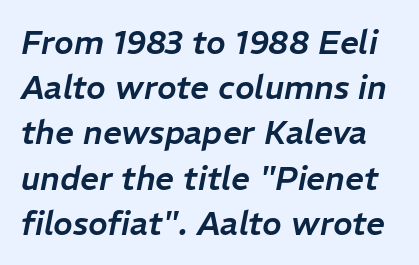
The image shows 33 px text type, italic (leaning right); set normal line spacing (1.37x), normal letter spacing, not underlined; low stroke contrast and a medium x-height.
